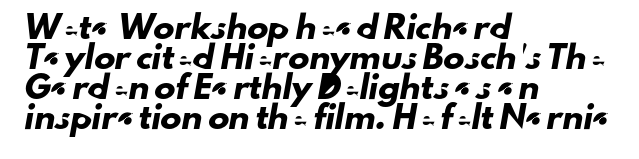
The image shows 21 px text type; set left-aligned, normal line spacing (1.43x), normal letter spacing, not underlined.
